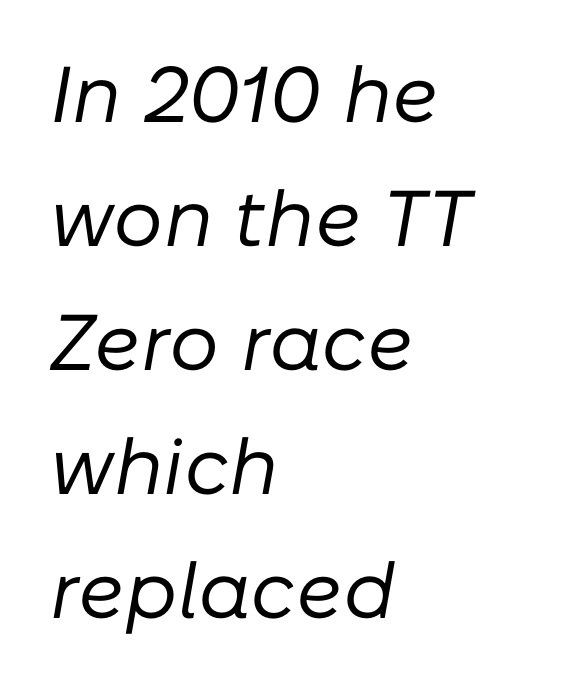
{"italic": "yes", "lean": "right", "slant_degrees": 10, "bold": "no", "weight": "regular", "width": "normal", "stroke_contrast": "low", "x_height": "medium", "monospaced": "no", "underline": "no", "align": "left", "line_spacing": "normal", "line_spacing_ratio": 1.57, "letter_spacing": "normal", "letter_spacing_em": 0.0, "glyph_px": 79}
